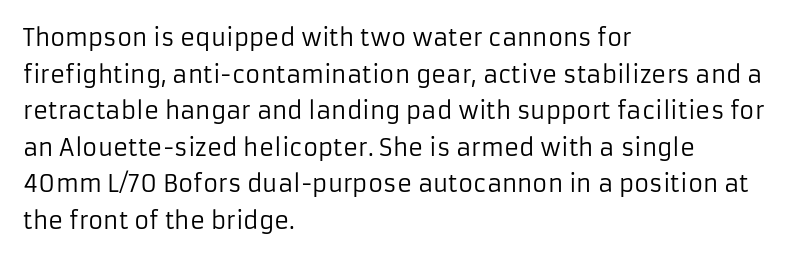
Q: Is the text bold? A: No.
Q: Is the text italic (slanted)? A: No, it is upright.
Q: Is the text underlined? A: No.
Q: How is the paragraph aligned? A: Left-aligned.
Q: Is the spacing between letters normal or unusually wide? A: Normal.
Q: Is the spacing between lines tight, normal or loose? A: Normal.
